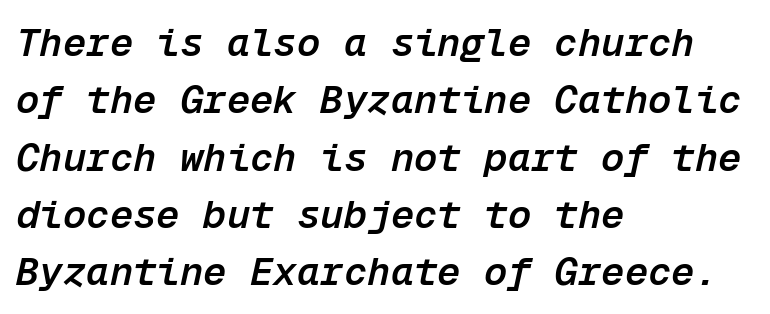
Q: Is the text bold? A: Semi-bold.
Q: Is the text italic (slanted)? A: Yes, it leans right by about 12 degrees.
Q: Is the text underlined? A: No.
Q: How is the paragraph aligned? A: Left-aligned.
Q: Is the spacing between letters normal or unusually wide? A: Normal.
Q: Is the spacing between lines tight, normal or loose? A: Normal.
Q: Width (condensed, normal, or wide)? A: Normal.
Q: Stroke contrast? A: Low.
Q: x-height? A: Medium.
Q: Monospaced? A: Yes.
